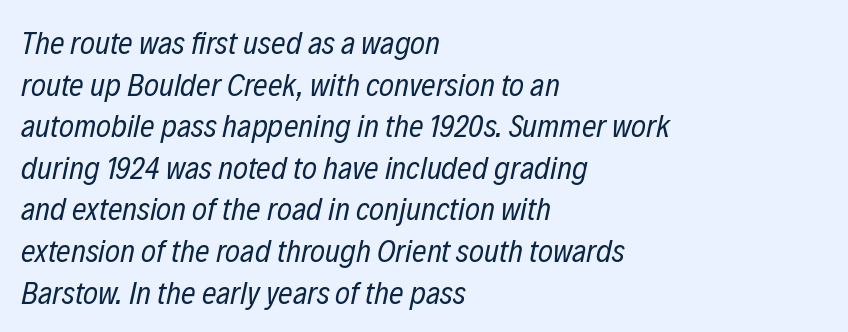
The image shows 32 px regular-weight, condensed type, italic (leaning right); set left-aligned, normal line spacing (1.3x), normal letter spacing, not underlined; low stroke contrast and a medium x-height.
